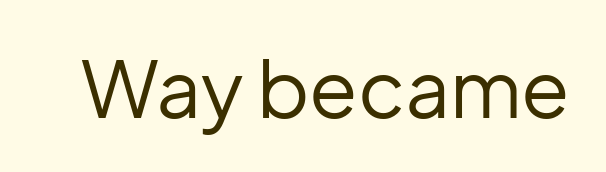
Q: Is the text bold? A: No.
Q: Is the text italic (slanted)? A: No, it is upright.
Q: Is the typeface a serif or a sans-serif typeface? A: Sans-serif.
Q: Is the text underlined? A: No.
Q: Is the spacing between letters normal or unusually wide? A: Normal.
Q: Width (condensed, normal, or wide)? A: Normal.
Q: Stroke contrast? A: Low.
Q: x-height? A: Medium.
Q: Monospaced? A: No.
